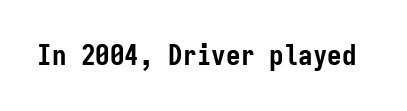
The baseline area is clear. Serif or sans? Sans — the stroke terminals are bare. This sample has the even, mechanical cadence of fixed-width lettering. Posture: upright roman. Summary of weight: heavy, a full bold.
